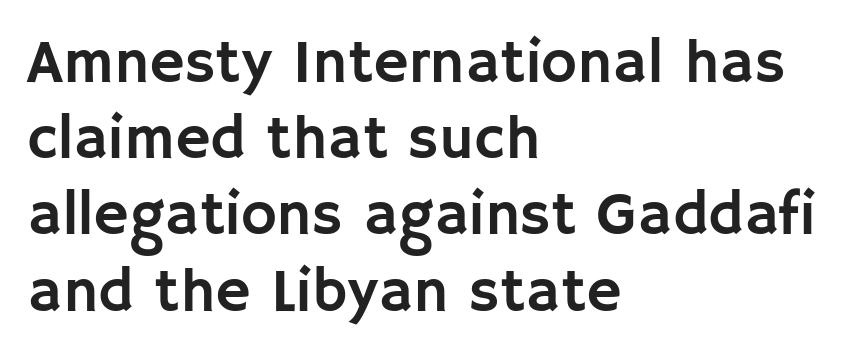
Layout note: lines flush left. Spacing verdict: proportional, widths tailored to each character. The characters display no serif detailing; their extremities are plain. Descenders are the only things crossing below the line. Is there much room between lines? A standard amount, neither cramped nor airy. When letters stand straight like this, we call the style roman or upright.
